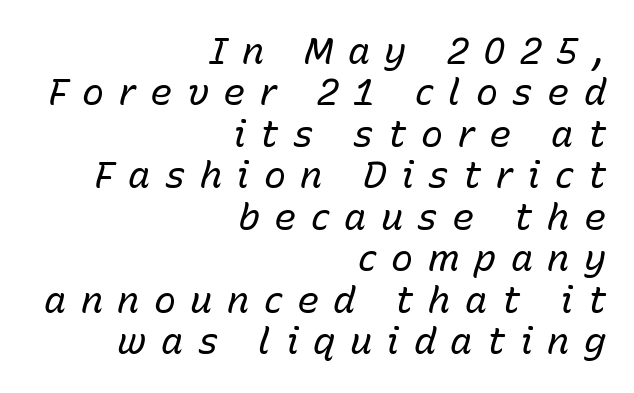
Q: Is the text bold? A: No.
Q: Is the text italic (slanted)? A: Yes, it leans right by about 15 degrees.
Q: Is the text underlined? A: No.
Q: How is the paragraph aligned? A: Right-aligned.
Q: Is the spacing between letters normal or unusually wide? A: Unusually wide.
Q: Is the spacing between lines tight, normal or loose? A: Tight.
Q: Width (condensed, normal, or wide)? A: Normal.
Q: Stroke contrast? A: Low.
Q: x-height? A: Medium.
Q: Monospaced? A: No.
